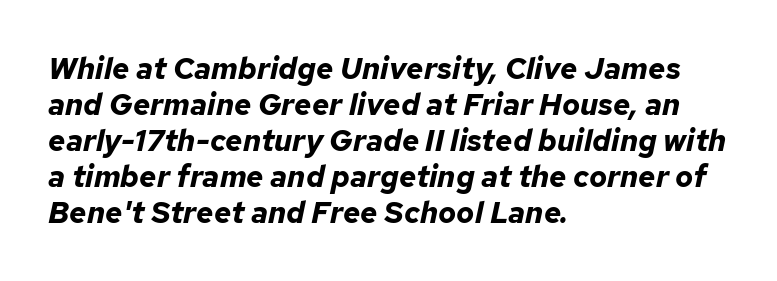
Underline: absent. The face used here is rendered with its standard letterfit. Emphasis by weight is at full strength: bold. Italic: yes, the glyphs are oblique.
